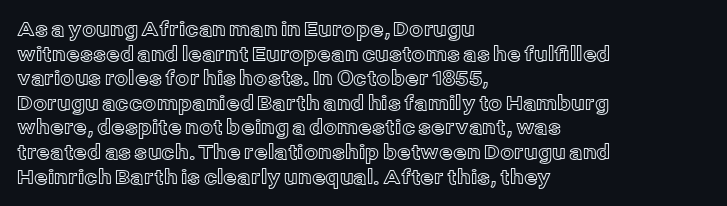
{"italic": "no", "underline": "no", "align": "left", "line_spacing_ratio": 1.23, "letter_spacing": "normal", "letter_spacing_em": 0.0, "glyph_px": 20}
